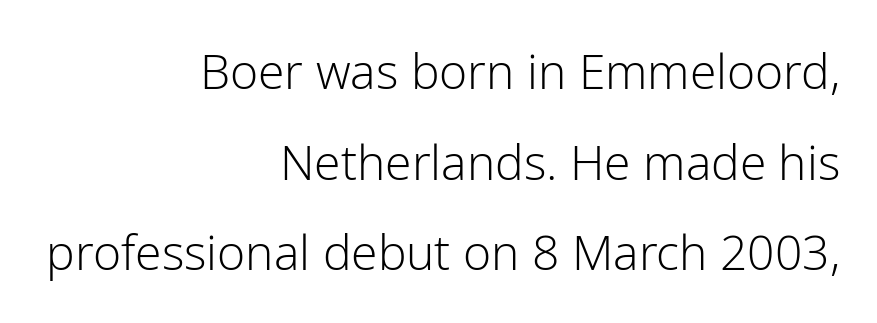
Q: Is the text bold? A: No.
Q: Is the text italic (slanted)? A: No, it is upright.
Q: Is the typeface a serif or a sans-serif typeface? A: Sans-serif.
Q: Is the text underlined? A: No.
Q: How is the paragraph aligned? A: Right-aligned.
Q: Is the spacing between letters normal or unusually wide? A: Normal.
Q: Width (condensed, normal, or wide)? A: Normal.
Q: Stroke contrast? A: Low.
Q: x-height? A: Medium.
Q: Monospaced? A: No.
